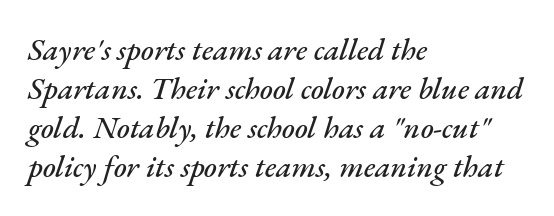
{"italic": "yes", "lean": "right", "slant_degrees": 17, "width": "normal", "stroke_contrast": "medium", "x_height": "small", "monospaced": "no", "underline": "no", "align": "left", "line_spacing": "normal", "line_spacing_ratio": 1.26, "letter_spacing": "normal", "letter_spacing_em": 0.0, "glyph_px": 31}
